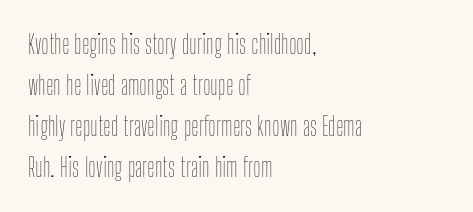
Q: Is the text bold? A: No.
Q: Is the text italic (slanted)? A: No, it is upright.
Q: Is the text underlined? A: No.
Q: How is the paragraph aligned? A: Left-aligned.
Q: Is the spacing between letters normal or unusually wide? A: Normal.
Q: Is the spacing between lines tight, normal or loose? A: Normal.
